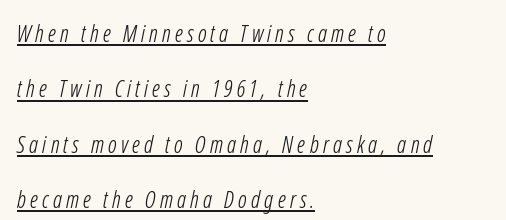
{"bold": "no", "underline": "yes", "align": "left", "line_spacing": "loose", "line_spacing_ratio": 2.41, "glyph_px": 23}
